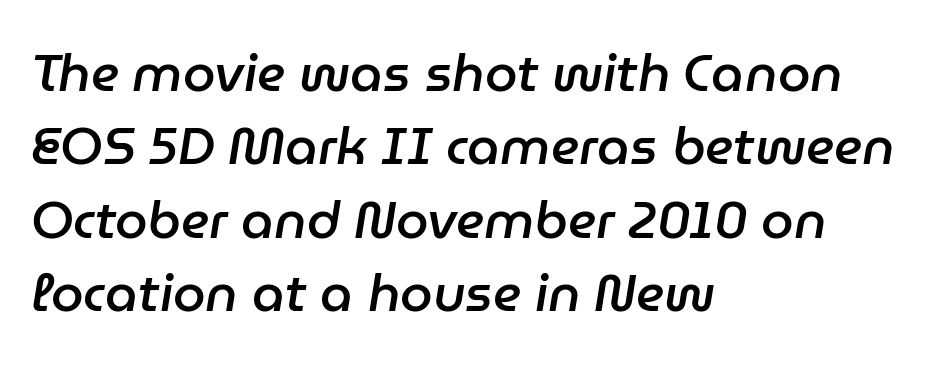
The image shows 52 px semibold type, italic (leaning right); set left-aligned, normal line spacing (1.41x), normal letter spacing, not underlined; low stroke contrast and a medium x-height.
